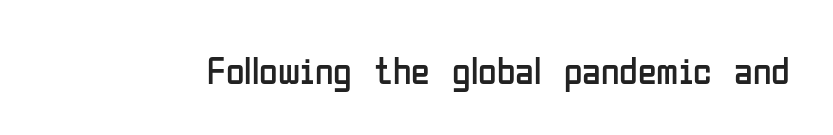
The image shows 38 px regular-weight, condensed sans-serif type, upright; set normal letter spacing, not underlined; low stroke contrast and a medium x-height.
